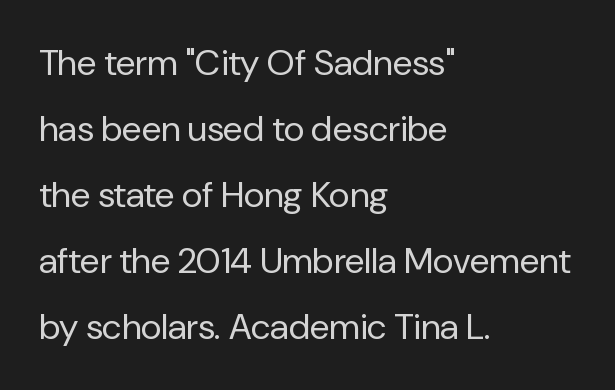
The image shows 36 px regular-weight sans-serif type, upright; set left-aligned, line spacing 1.83x, normal letter spacing, not underlined; low stroke contrast and a medium x-height.
